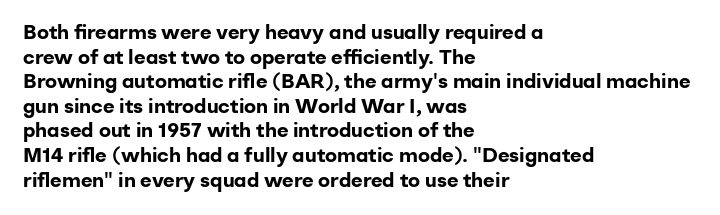
{"italic": "no", "bold": "yes", "underline": "no", "align": "left", "line_spacing_ratio": 1.23, "letter_spacing": "normal", "letter_spacing_em": 0.0, "glyph_px": 20}
